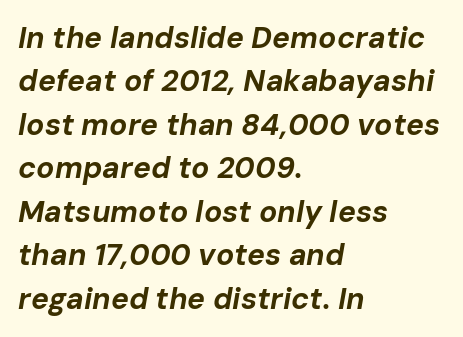
One-word summary of the alignment: left. The glyphs are unaccompanied by any horizontal stroke below them. These lines keep a tight, regular rhythm from letter to letter. Is there much room between lines? A standard amount, neither cramped nor airy.
